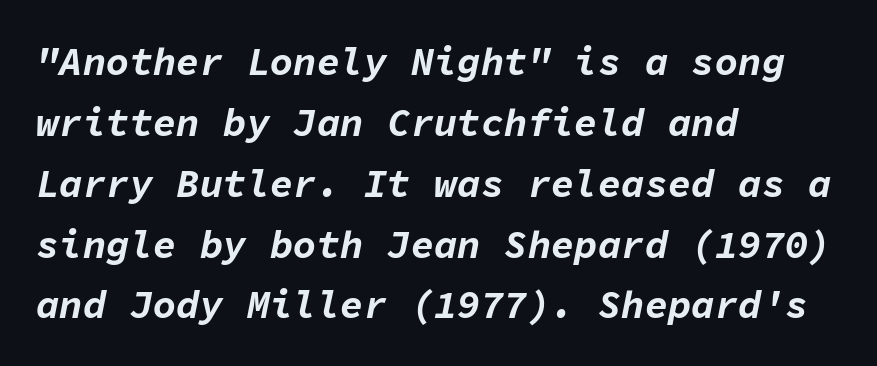
{"italic": "yes", "lean": "right", "slant_degrees": 11, "bold": "yes", "weight": "bold", "width": "normal", "stroke_contrast": "low", "x_height": "medium", "monospaced": "yes", "underline": "no", "align": "left", "line_spacing": "normal", "line_spacing_ratio": 1.56, "letter_spacing": "normal", "letter_spacing_em": 0.0, "glyph_px": 39}
